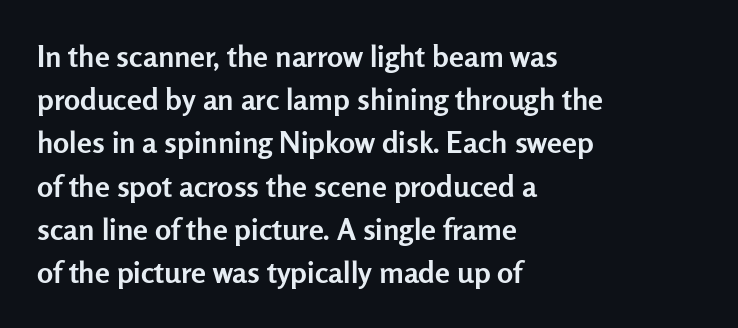
{"serif": "no", "italic": "no", "bold": "yes", "weight": "semibold", "width": "normal", "stroke_contrast": "low", "x_height": "medium", "monospaced": "no", "underline": "no", "align": "left", "line_spacing": "normal", "line_spacing_ratio": 1.44, "letter_spacing": "normal", "letter_spacing_em": 0.0, "glyph_px": 30}
